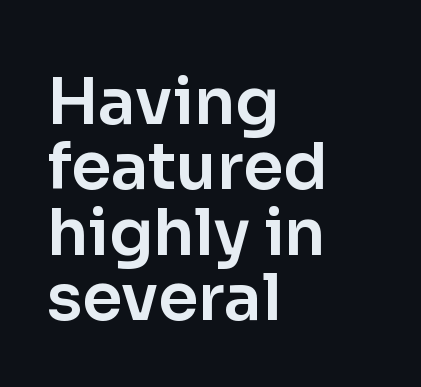
{"serif": "no", "italic": "no", "width": "normal", "stroke_contrast": "low", "x_height": "medium", "monospaced": "no", "underline": "no", "align": "left", "line_spacing": "tight", "line_spacing_ratio": 1.02, "letter_spacing": "normal", "letter_spacing_em": 0.0, "glyph_px": 64}
